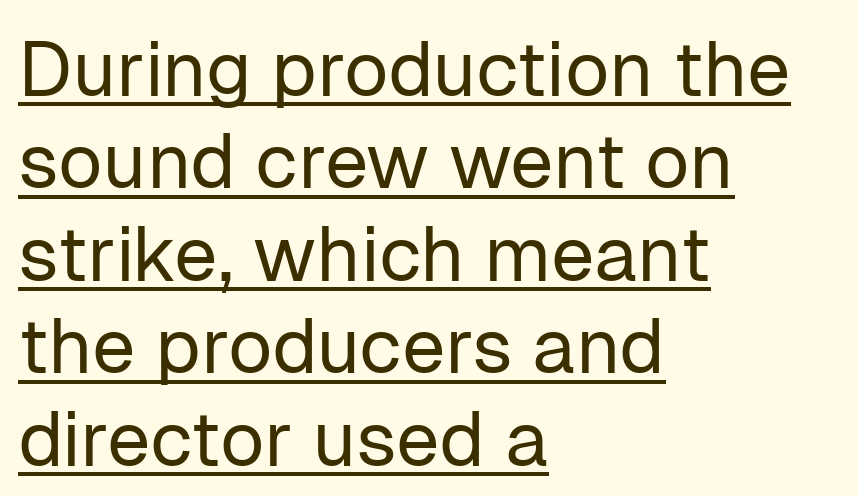
{"serif": "no", "italic": "no", "bold": "no", "weight": "regular", "width": "normal", "stroke_contrast": "low", "x_height": "medium", "monospaced": "no", "underline": "yes", "align": "left", "line_spacing_ratio": 1.2, "letter_spacing": "normal", "letter_spacing_em": 0.0, "glyph_px": 77}
